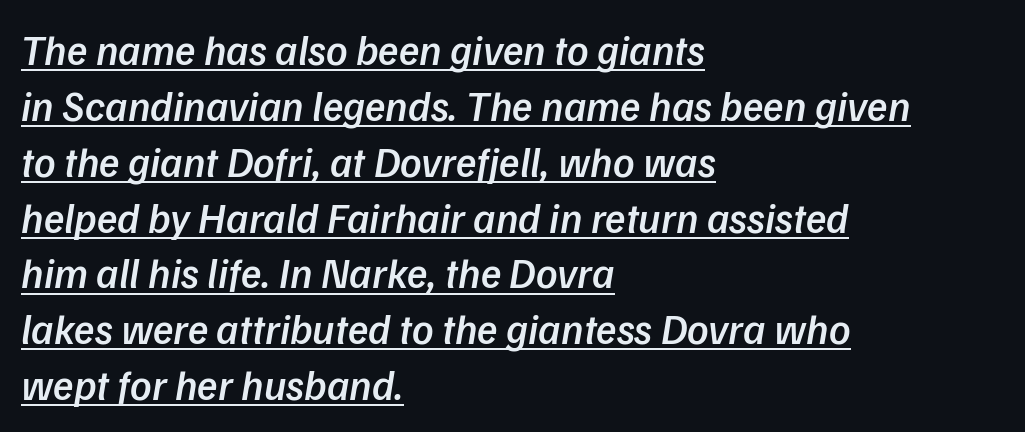
Q: Is the text bold? A: Semi-bold.
Q: Is the text italic (slanted)? A: Yes, it leans right by about 9 degrees.
Q: Is the text underlined? A: Yes.
Q: How is the paragraph aligned? A: Left-aligned.
Q: Is the spacing between letters normal or unusually wide? A: Normal.
Q: Is the spacing between lines tight, normal or loose? A: Normal.
Q: Width (condensed, normal, or wide)? A: Normal.
Q: Stroke contrast? A: Low.
Q: x-height? A: Medium.
Q: Monospaced? A: No.
